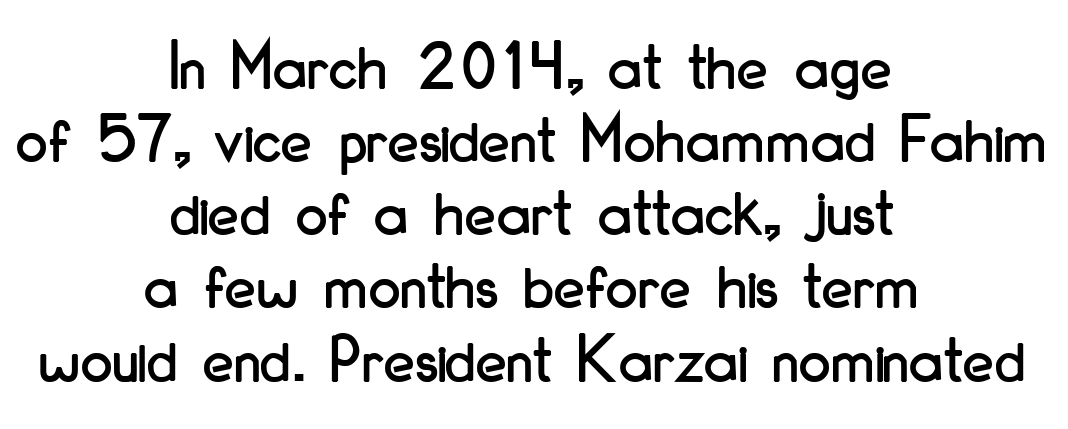
{"serif": "no", "italic": "no", "width": "condensed", "stroke_contrast": "low", "x_height": "small", "monospaced": "no", "underline": "no", "align": "center", "line_spacing": "tight", "line_spacing_ratio": 1.03, "letter_spacing": "normal", "letter_spacing_em": 0.0, "glyph_px": 71}
